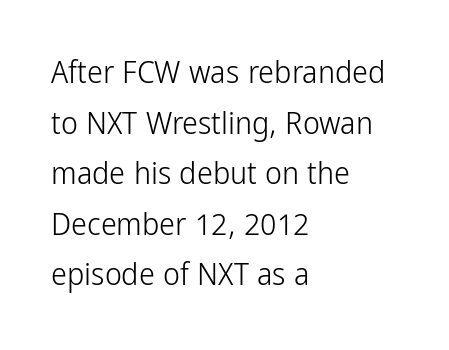
Each letter keeps its own natural width here, so spacing adapts to shape. One glance says typical: line gaps are just what's usual. The area under the type is left untouched. Weight: in the light-to-regular range. If you drew a ruler down the left edge, every line would touch it.
